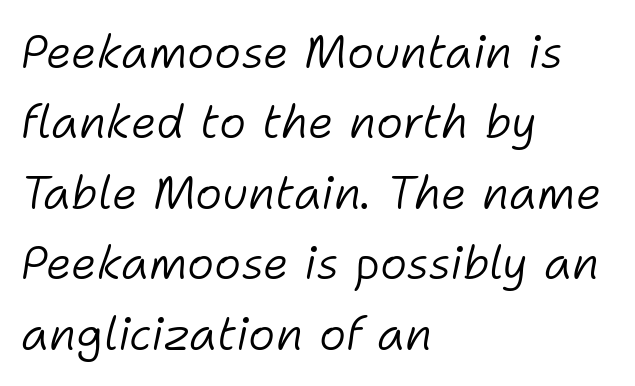
Q: Is the text bold? A: No.
Q: Is the text italic (slanted)? A: Yes, it leans right by about 11 degrees.
Q: Is the text underlined? A: No.
Q: How is the paragraph aligned? A: Left-aligned.
Q: Is the spacing between letters normal or unusually wide? A: Normal.
Q: Is the spacing between lines tight, normal or loose? A: Normal.
Q: Width (condensed, normal, or wide)? A: Normal.
Q: Stroke contrast? A: Low.
Q: x-height? A: Medium.
Q: Monospaced? A: No.
